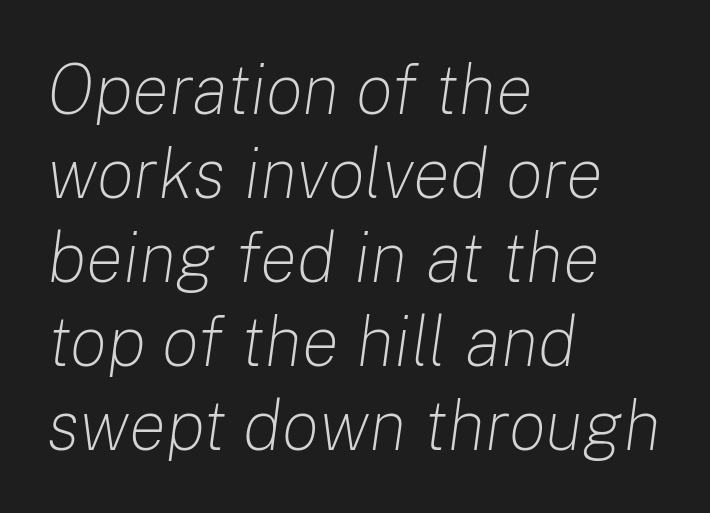
The image shows 70 px light type, italic (leaning right); set left-aligned, line spacing 1.2x, normal letter spacing, not underlined; low stroke contrast and a medium x-height.
